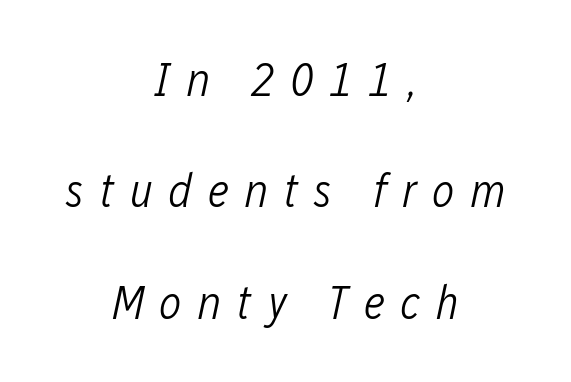
In terms of leading, this rendering errs on the spacious side. Observe the lean: these are italic letterforms. The letters advance in unequal steps, a hallmark of proportional type. Counters stay open thanks to moderate or lighter strokes. Words float on clear page, feet unadorned.
